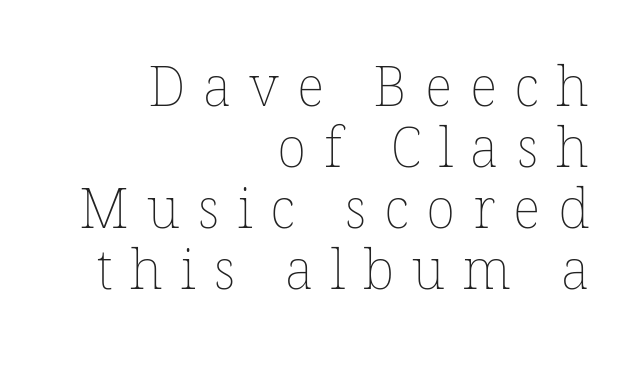
The image shows 55 px thin type; set right-aligned, tight line spacing (1.11x), unusually wide letter spacing (+0.32 em), not underlined; low stroke contrast and a medium x-height.
